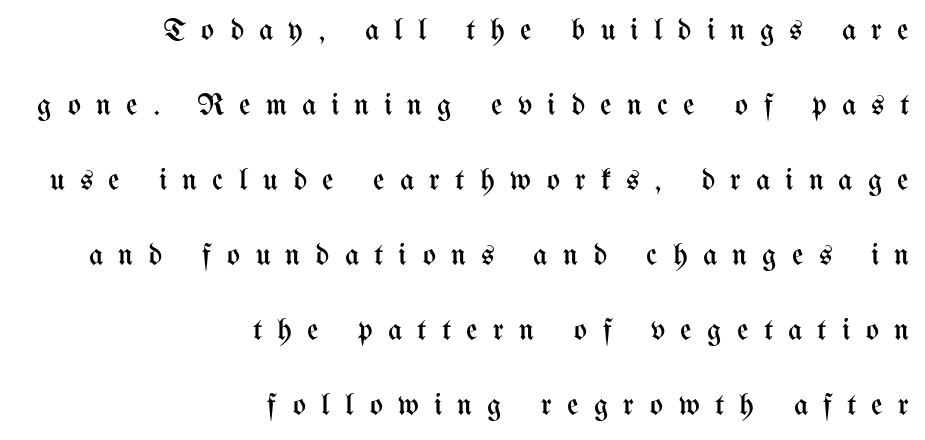
{"italic": "no", "bold": "no", "weight": "regular", "width": "condensed", "stroke_contrast": "medium", "x_height": "medium", "monospaced": "no", "underline": "no", "align": "right", "line_spacing": "loose", "line_spacing_ratio": 2.42, "letter_spacing": "wide", "letter_spacing_em": 0.49, "glyph_px": 31}
